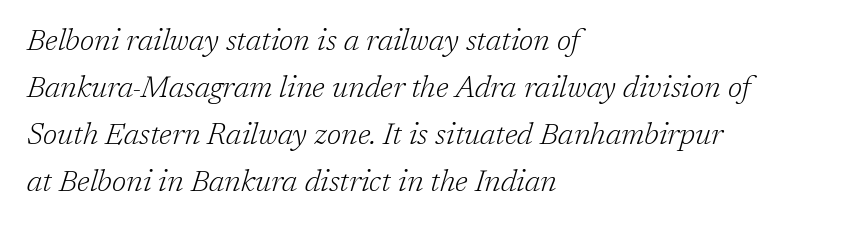
Q: Is the text bold? A: No.
Q: Is the text italic (slanted)? A: Yes, it leans right by about 17 degrees.
Q: Is the typeface a serif or a sans-serif typeface? A: Serif.
Q: Is the text underlined? A: No.
Q: How is the paragraph aligned? A: Left-aligned.
Q: Is the spacing between letters normal or unusually wide? A: Normal.
Q: Is the spacing between lines tight, normal or loose? A: Normal.
Q: Width (condensed, normal, or wide)? A: Normal.
Q: Stroke contrast? A: Low.
Q: x-height? A: Medium.
Q: Monospaced? A: No.
